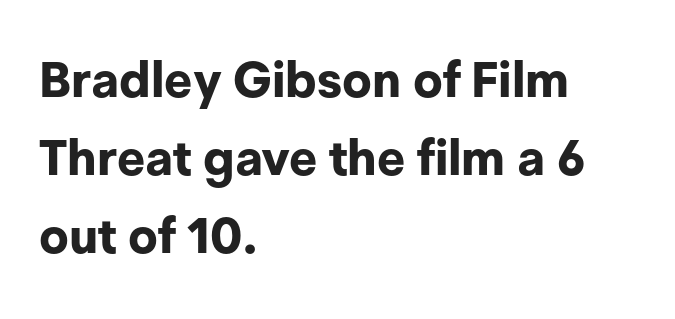
Q: Is the text bold? A: Yes.
Q: Is the text italic (slanted)? A: No, it is upright.
Q: Is the typeface a serif or a sans-serif typeface? A: Sans-serif.
Q: Is the text underlined? A: No.
Q: How is the paragraph aligned? A: Left-aligned.
Q: Is the spacing between letters normal or unusually wide? A: Normal.
Q: Is the spacing between lines tight, normal or loose? A: Normal.
Q: Width (condensed, normal, or wide)? A: Normal.
Q: Stroke contrast? A: Low.
Q: x-height? A: Medium.
Q: Monospaced? A: No.
